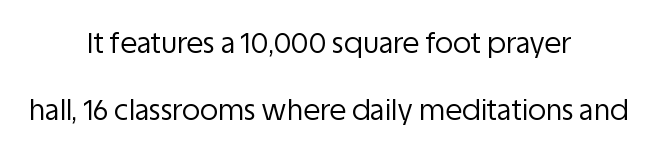
{"serif": "no", "italic": "no", "bold": "no", "weight": "regular", "width": "normal", "stroke_contrast": "low", "x_height": "large", "monospaced": "no", "underline": "no", "align": "center", "line_spacing": "loose", "line_spacing_ratio": 2.39, "letter_spacing": "normal", "letter_spacing_em": 0.0, "glyph_px": 28}
